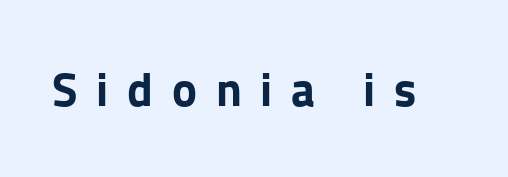
Spacing verdict: proportional, widths tailored to each character. The passage shown is emphatically bold. The font family rendered here belongs to the sans-serif group. The passage shown has open, widely tracked lettering throughout.
